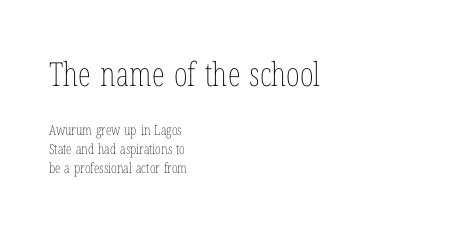
{"italic": "no", "bold": "no", "weight": "thin", "width": "condensed", "stroke_contrast": "low", "x_height": "medium", "monospaced": "no", "underline": "no", "align": "left", "line_spacing": "normal", "line_spacing_ratio": 1.33, "letter_spacing": "normal", "letter_spacing_em": 0.0, "larger_block": "first", "size_ratio": 2.36, "glyph_px": 33}
